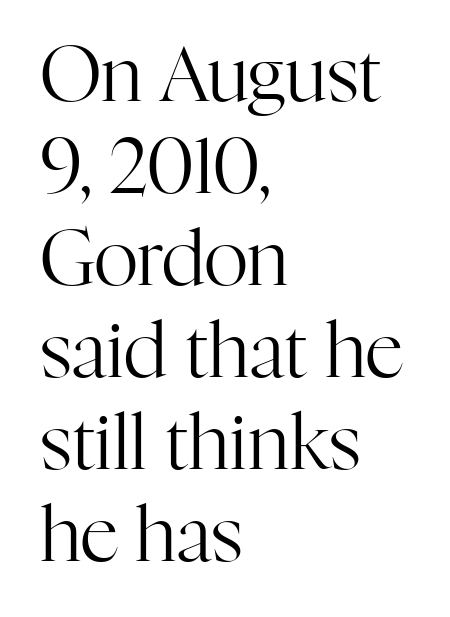
The image shows 76 px regular-weight serif type, upright; set left-aligned, line spacing 1.21x, normal letter spacing, not underlined; high stroke contrast and a medium x-height.
